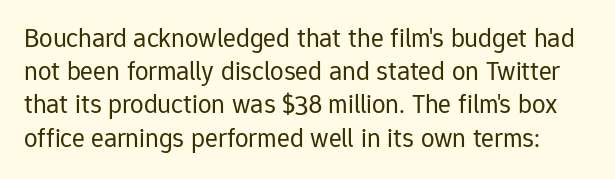
{"italic": "no", "bold": "no", "underline": "no", "line_spacing_ratio": 1.23, "letter_spacing": "normal", "letter_spacing_em": 0.0, "glyph_px": 27}
